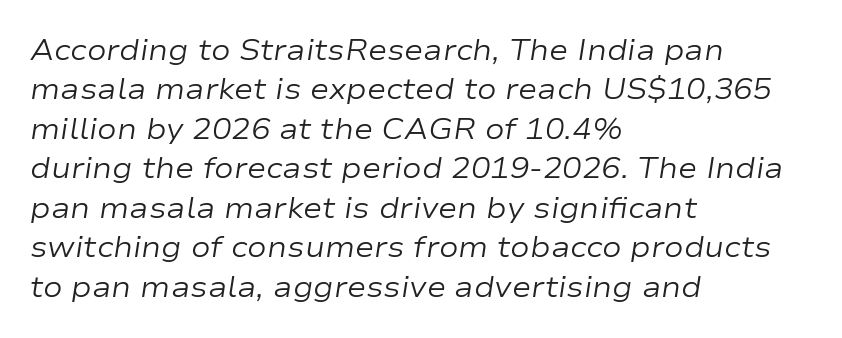
Q: Is the text bold? A: No.
Q: Is the text italic (slanted)? A: Yes, it leans right by about 9 degrees.
Q: Is the text underlined? A: No.
Q: How is the paragraph aligned? A: Left-aligned.
Q: Is the spacing between letters normal or unusually wide? A: Normal.
Q: Is the spacing between lines tight, normal or loose? A: Normal.
Q: Width (condensed, normal, or wide)? A: Wide.
Q: Stroke contrast? A: Low.
Q: x-height? A: Medium.
Q: Monospaced? A: No.
